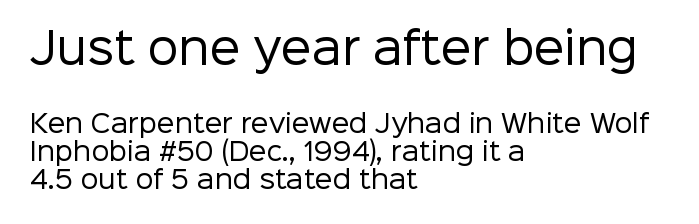
{"serif": "no", "italic": "no", "bold": "no", "weight": "regular", "width": "normal", "stroke_contrast": "low", "x_height": "medium", "monospaced": "no", "underline": "no", "align": "left", "line_spacing": "tight", "line_spacing_ratio": 1.11, "letter_spacing": "normal", "letter_spacing_em": 0.0, "larger_block": "first", "size_ratio": 1.72, "glyph_px": 43}
